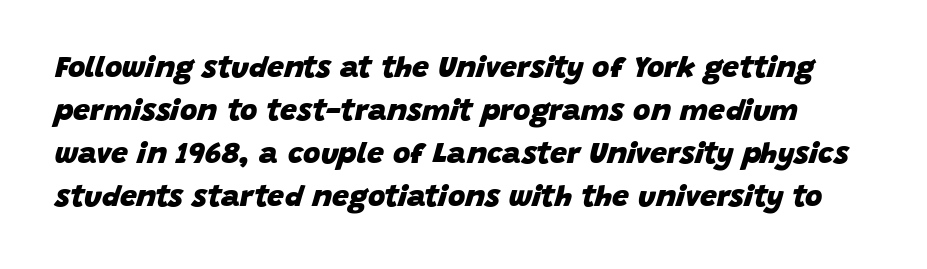
The tracking reads as untouched default to a designer's eye. The passage shown stacks its lines at a standard gap. The font's italic variant was chosen for this text. Glance below the letters and you will spot only blank space.
